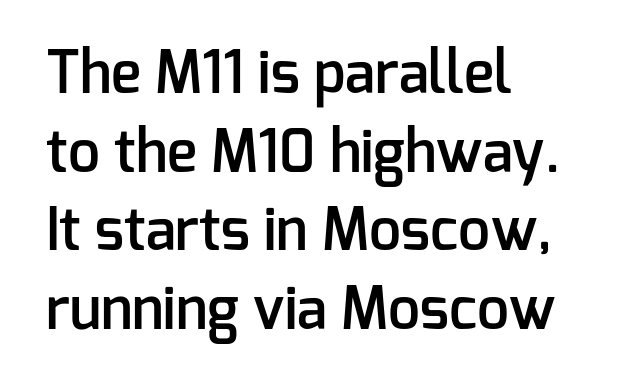
Q: Is the text bold? A: Semi-bold.
Q: Is the text italic (slanted)? A: No, it is upright.
Q: Is the typeface a serif or a sans-serif typeface? A: Sans-serif.
Q: Is the text underlined? A: No.
Q: How is the paragraph aligned? A: Left-aligned.
Q: Is the spacing between letters normal or unusually wide? A: Normal.
Q: Is the spacing between lines tight, normal or loose? A: Normal.
Q: Width (condensed, normal, or wide)? A: Normal.
Q: Stroke contrast? A: Low.
Q: x-height? A: Medium.
Q: Monospaced? A: No.
